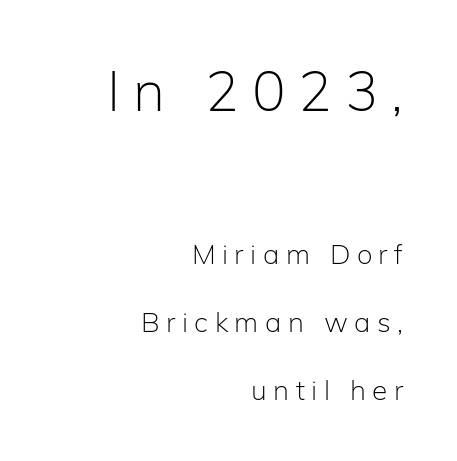
The image shows 56 px light sans-serif type, upright; set right-aligned, loose line spacing (2.43x), unusually wide letter spacing (+0.23 em), not underlined; the first (top) block is 2.0x larger; low stroke contrast and a medium x-height.
